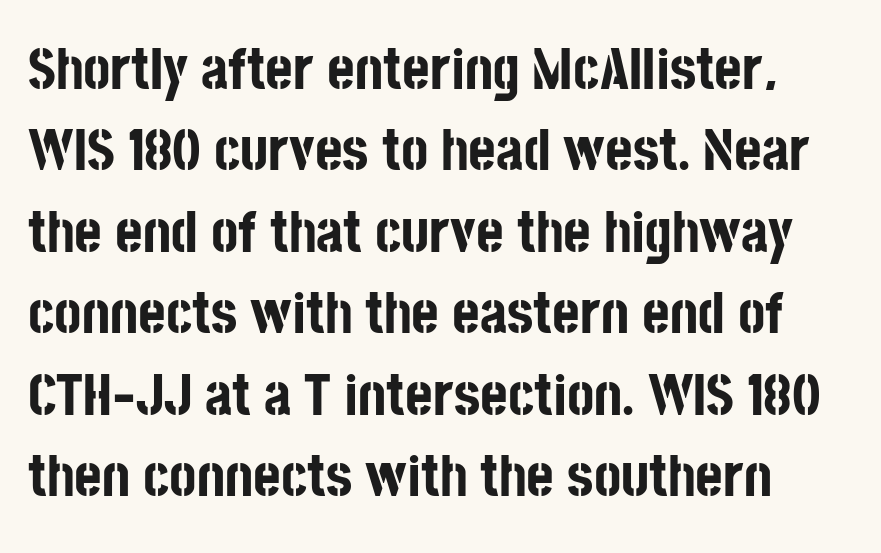
Compared with an ordinary text face, these strokes are far heavier — a full bold. Default kerning and tracking; the words read as compact shapes. Stroke terminals: plain, sans-serif. The leading is moderate, giving the passage an even texture. Ordinary non-slanted type is in use.
